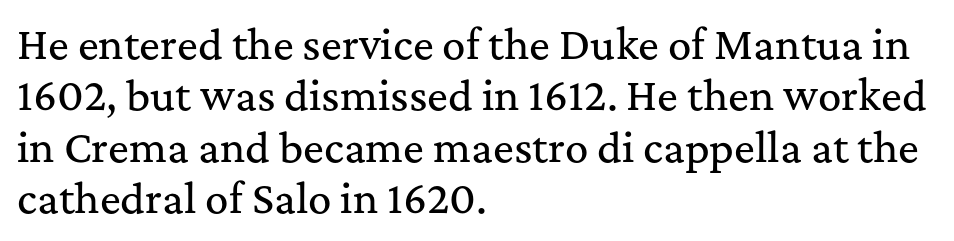
Posture: vertical. Underline: absent. Spacing verdict: proportional, widths tailored to each character. Short note: letters normally spaced. Vertical spacing — default.
